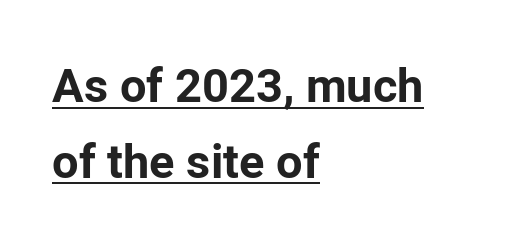
The image shows 47 px bold sans-serif type, upright; set left-aligned, normal line spacing (1.61x), normal letter spacing, underlined; low stroke contrast and a medium x-height.
